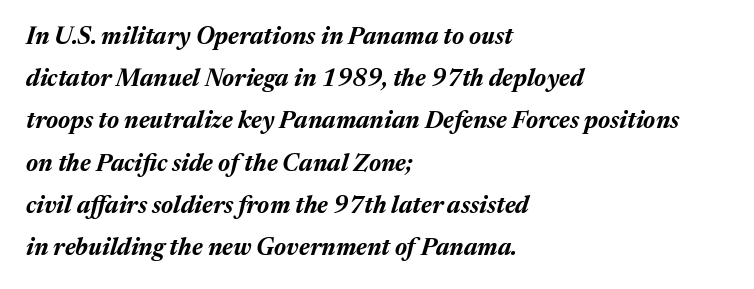
{"italic": "yes", "lean": "right", "slant_degrees": 17, "bold": "yes", "underline": "no", "align": "left", "line_spacing_ratio": 1.76, "letter_spacing": "normal", "letter_spacing_em": 0.0, "glyph_px": 24}
